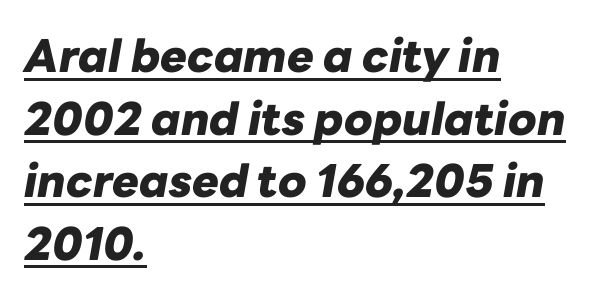
Emphasis is given by a line drawn under the lettering. The glyphs have the mass of a bold cut. Vertically, the passage feels balanced, rows spaced as you'd expect. The compositor pushed each line to the left boundary. Standard letterfit; no display-style spreading of the glyphs. Posture: slanted.
